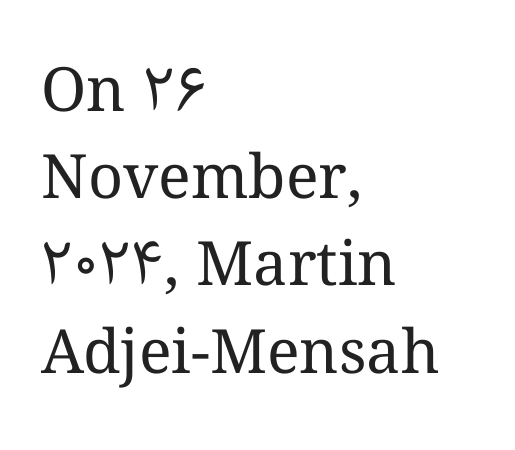
The image shows 61 px regular-weight type, upright; set left-aligned, normal line spacing (1.43x), normal letter spacing, not underlined; medium stroke contrast and a medium x-height.
